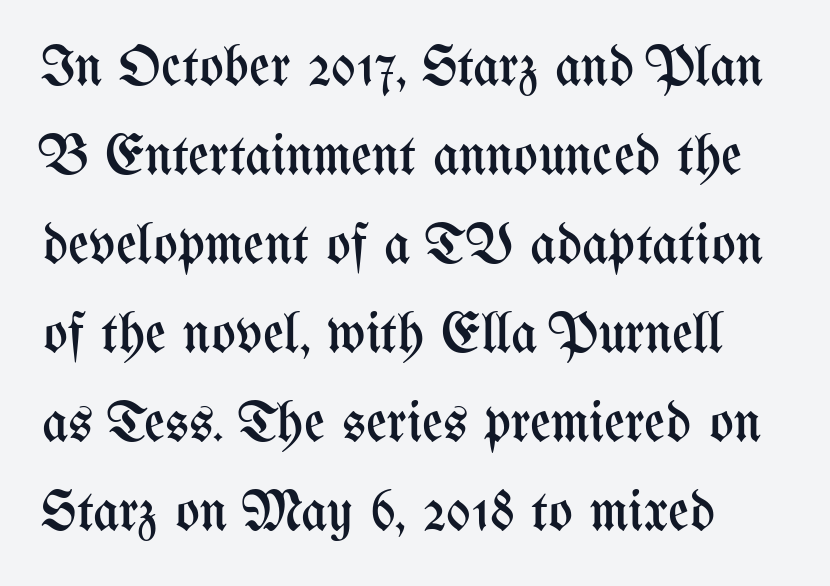
No chunkiness to these letters — they're not bold. The passage shown is not underscored anywhere. A typesetter would mark this as roman, not italic. The designer left line spacing at the default. Character widths vary here, with narrow letters taking less room than wide ones.
